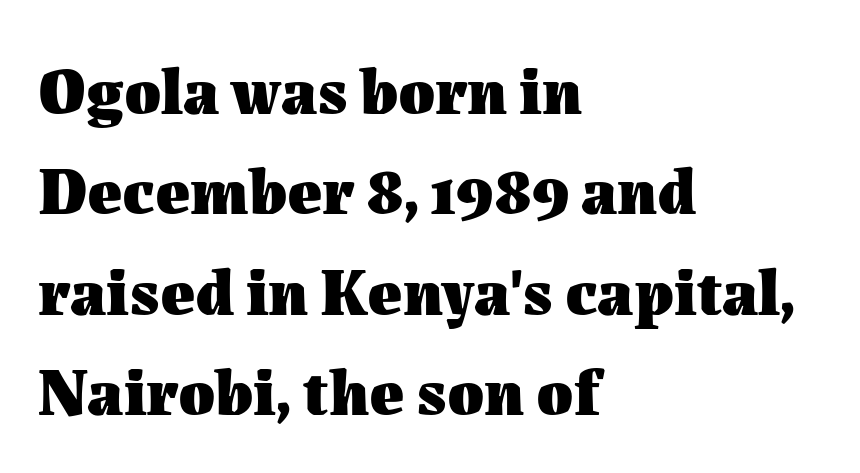
Vertical spacing — default. Students, this is bold: see how much ink each stroke carries. The letterforms sit shoulder to shoulder at normal distance. Looks like regular typesetting: each glyph gets only the width it needs. The strip under each line holds only bare page. These lines were composed using upright roman letters.
